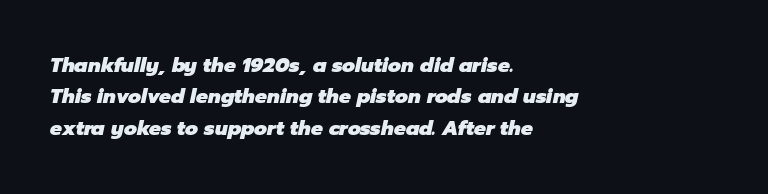
The image shows 20 px bold type, italic (leaning right); set left-aligned, normal line spacing (1.57x), normal letter spacing, not underlined.
